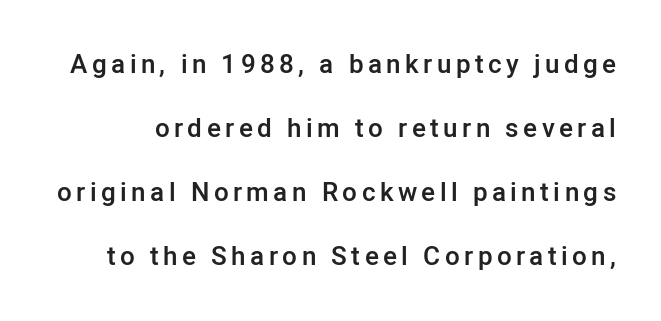
The image shows 26 px text type, upright; set loose line spacing (2.46x), not underlined.
